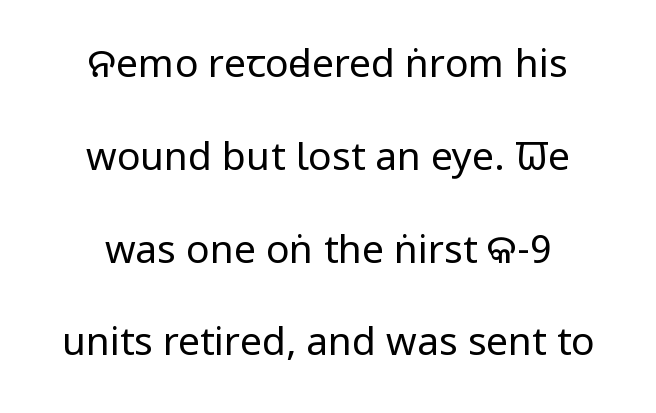
Q: Is the text bold? A: No.
Q: Is the text italic (slanted)? A: No, it is upright.
Q: Is the typeface a serif or a sans-serif typeface? A: Sans-serif.
Q: Is the text underlined? A: No.
Q: How is the paragraph aligned? A: Centered.
Q: Is the spacing between letters normal or unusually wide? A: Normal.
Q: Is the spacing between lines tight, normal or loose? A: Loose.
Q: Width (condensed, normal, or wide)? A: Condensed.
Q: Stroke contrast? A: Low.
Q: x-height? A: Large.
Q: Monospaced? A: No.
